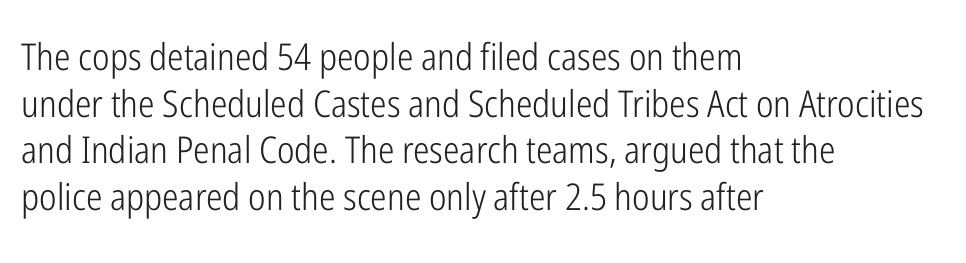
{"serif": "no", "italic": "no", "bold": "no", "weight": "light", "width": "condensed", "stroke_contrast": "low", "x_height": "medium", "monospaced": "no", "underline": "no", "align": "left", "line_spacing": "normal", "line_spacing_ratio": 1.26, "letter_spacing": "normal", "letter_spacing_em": 0.0, "glyph_px": 37}
